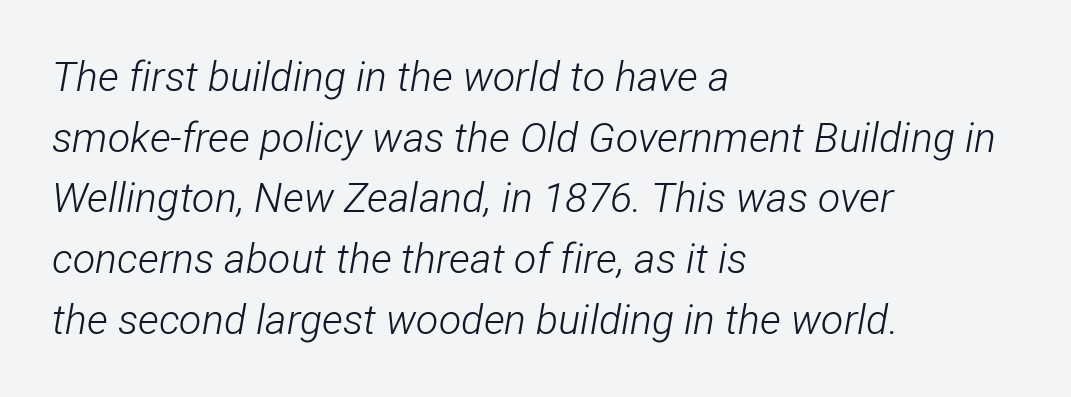
{"italic": "yes", "lean": "right", "slant_degrees": 12, "bold": "no", "weight": "light", "width": "condensed", "stroke_contrast": "low", "x_height": "medium", "monospaced": "no", "underline": "no", "align": "left", "line_spacing": "normal", "line_spacing_ratio": 1.48, "letter_spacing": "normal", "letter_spacing_em": 0.0, "glyph_px": 41}
